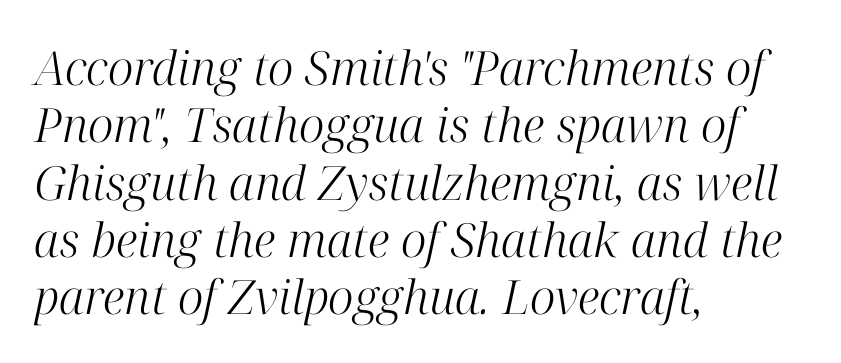
Plain, unruled lines of type. These lines are rendered in a variable-pitch font. Caption: standard tracking, unaltered. In terms of letterform style, serifs are clearly present. Caption: face not bold, strokes unweighted. Compared with ordinary roman type, these characters are visibly tilted.
